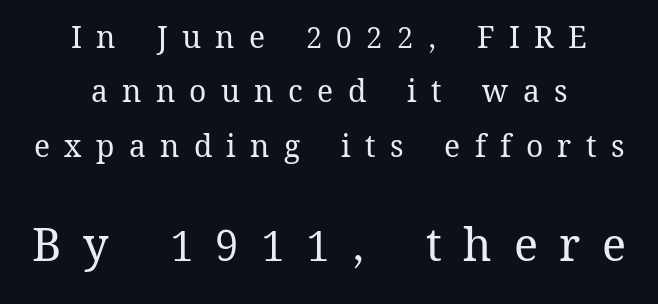
Q: Is the text bold? A: No.
Q: Is the text italic (slanted)? A: No, it is upright.
Q: Is the text underlined? A: No.
Q: How is the paragraph aligned? A: Centered.
Q: Is the spacing between letters normal or unusually wide? A: Unusually wide.
Q: Which block of text is set in a larger size, the first (top) or the second (bottom)? A: The second (bottom) one.
Q: Width (condensed, normal, or wide)? A: Normal.
Q: Stroke contrast? A: Medium.
Q: x-height? A: Medium.
Q: Monospaced? A: No.
